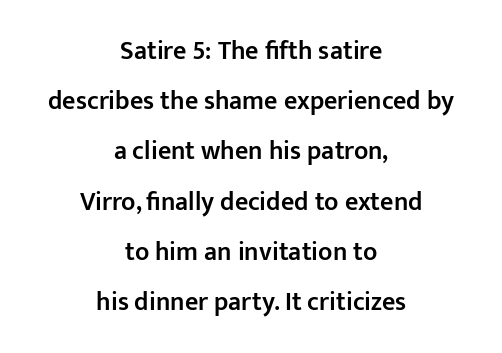
Q: Is the text bold? A: Semi-bold.
Q: Is the text italic (slanted)? A: No, it is upright.
Q: Is the text underlined? A: No.
Q: How is the paragraph aligned? A: Centered.
Q: Is the spacing between letters normal or unusually wide? A: Normal.
Q: Is the spacing between lines tight, normal or loose? A: Loose.
